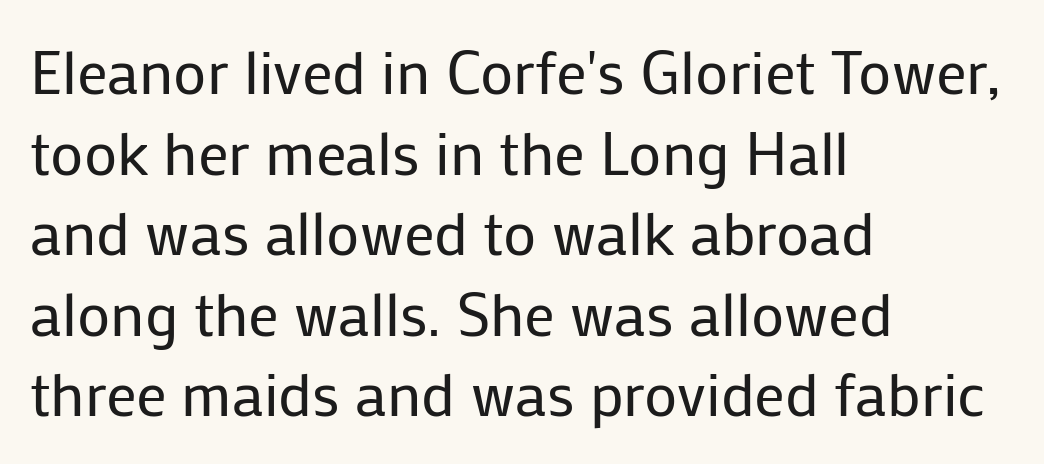
Looks like regular typesetting: each glyph gets only the width it needs. Caption: standard tracking, unaltered. Line spacing here is normal. Caption: multi-line text, flush left, ragged right. The face looks like a standard text weight, possibly lighter. Examine the stroke ends and you'll find no serifs.
